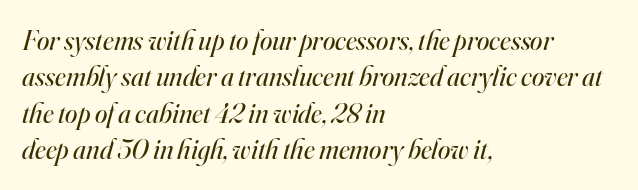
{"serif": "yes", "italic": "yes", "lean": "right", "slant_degrees": 16, "bold": "no", "weight": "regular", "width": "normal", "stroke_contrast": "high", "x_height": "small", "monospaced": "no", "underline": "no", "align": "left", "line_spacing": "normal", "line_spacing_ratio": 1.3, "letter_spacing": "normal", "letter_spacing_em": 0.0, "glyph_px": 28}
